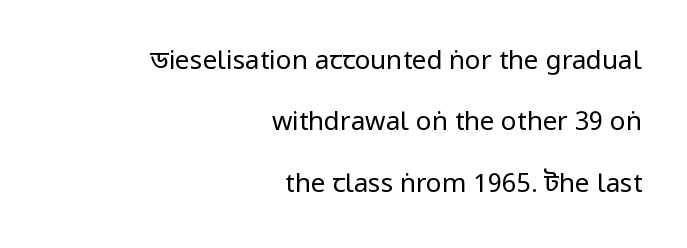
The image shows 26 px text type, upright; set right-aligned, loose line spacing (2.36x), normal letter spacing, not underlined.
